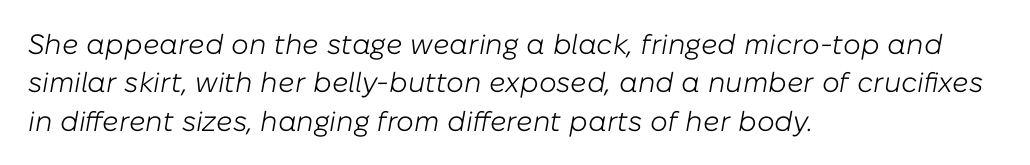
The image shows 28 px light type, italic (leaning right); set left-aligned, normal line spacing (1.37x), normal letter spacing, not underlined; low stroke contrast and a medium x-height.
